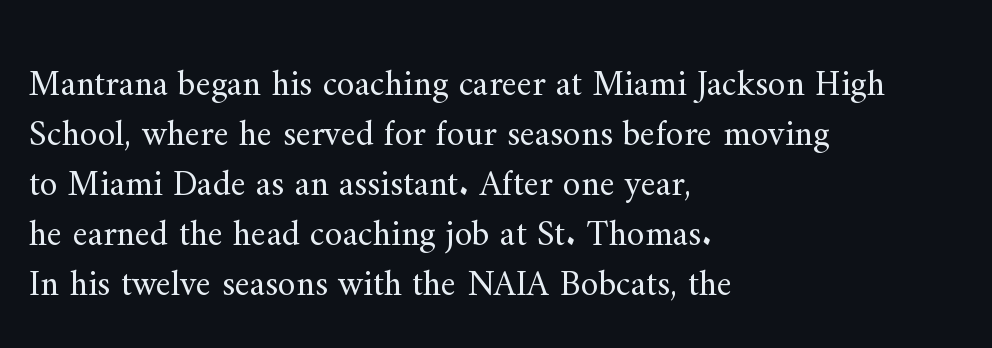
Descenders hang freely into open space. Characters remain perfectly vertical along every line. You could call the tracking neutral — neither tight nor loose. A light-to-regular cut is what we see here.
